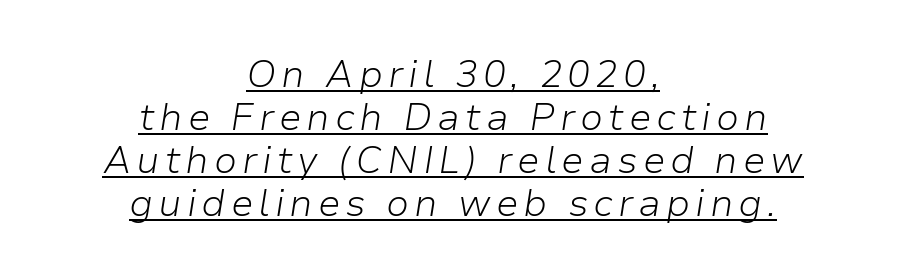
Q: Is the text bold? A: No.
Q: Is the text italic (slanted)? A: Yes, it leans right by about 9 degrees.
Q: Is the text underlined? A: Yes.
Q: How is the paragraph aligned? A: Centered.
Q: Is the spacing between lines tight, normal or loose? A: Tight.
Q: Width (condensed, normal, or wide)? A: Normal.
Q: Stroke contrast? A: Low.
Q: x-height? A: Medium.
Q: Monospaced? A: No.
